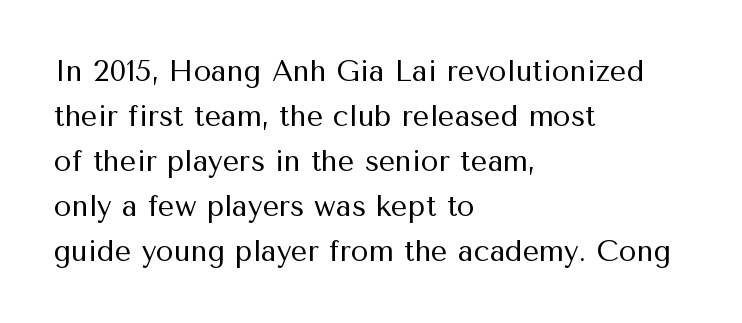
Nope, not italic — everything's standing straight. The rendering anchors every line to the left-hand side. Spacing between characters is what you'd get straight out of the box. Spacing verdict: proportional, widths tailored to each character.
